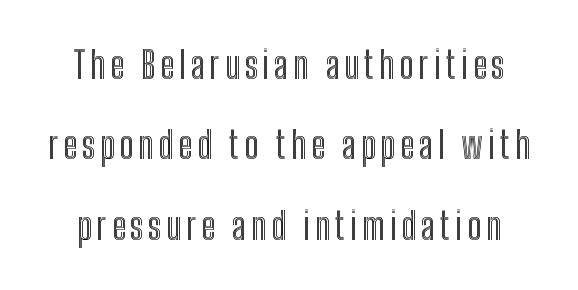
The image shows 37 px condensed type, upright; set loose line spacing (2.17x), not underlined; a medium x-height.
